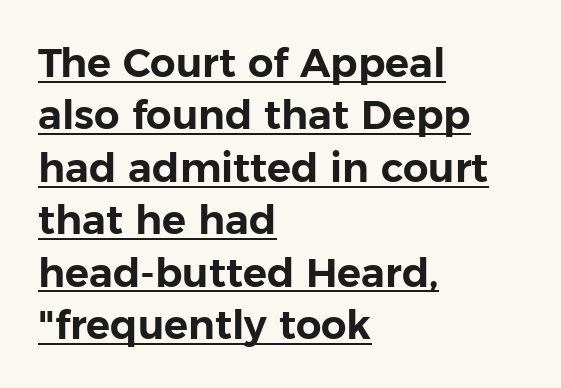
The compositor pushed each line to the left boundary. Each letter keeps its own natural width here, so spacing adapts to shape. Students, note that the glyphs here touch the page at normal intervals. The face used here appears with an underline applied. Rows of type keep a routine distance in the vertical direction. Is there any slant? The stems are plumb.
